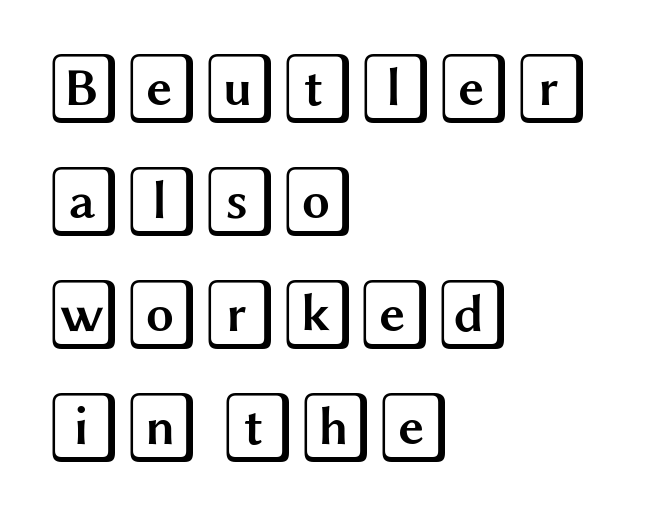
Nobody touched the tracking dial on this one. All the whitespace from short lines collects on the right. Leading matches the norm, producing a regular column. No word sits above an underline. Vertical strokes here are truly vertical.
